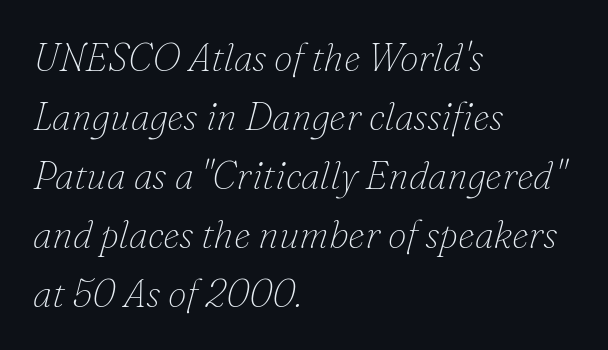
{"serif": "yes", "italic": "yes", "lean": "right", "slant_degrees": 16, "bold": "no", "weight": "thin", "width": "normal", "stroke_contrast": "low", "x_height": "small", "monospaced": "no", "underline": "no", "align": "left", "line_spacing": "normal", "line_spacing_ratio": 1.55, "letter_spacing": "normal", "letter_spacing_em": 0.0, "glyph_px": 38}
